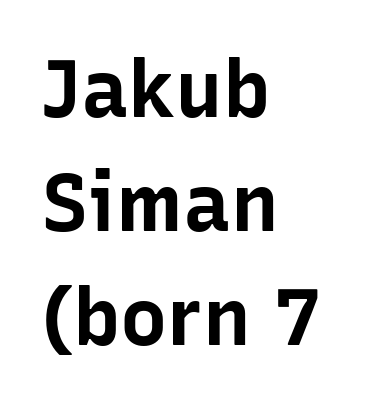
Horizontally, the lines are justified to the leading edge only. Italic: no, the glyphs are upright roman. Thick stems and heavy bowls — unmistakably bold. Spacing verdict: proportional, widths tailored to each character. Students, observe: this is what conventionally led text looks like. Lines of text with bare space underneath.
